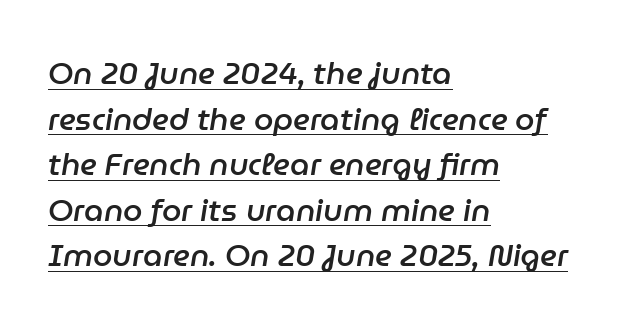
Q: Is the text bold? A: Semi-bold.
Q: Is the text italic (slanted)? A: Yes, it leans right by about 9 degrees.
Q: Is the text underlined? A: Yes.
Q: How is the paragraph aligned? A: Left-aligned.
Q: Is the spacing between letters normal or unusually wide? A: Normal.
Q: Is the spacing between lines tight, normal or loose? A: Normal.
Q: Width (condensed, normal, or wide)? A: Normal.
Q: Stroke contrast? A: Low.
Q: x-height? A: Medium.
Q: Monospaced? A: No.
